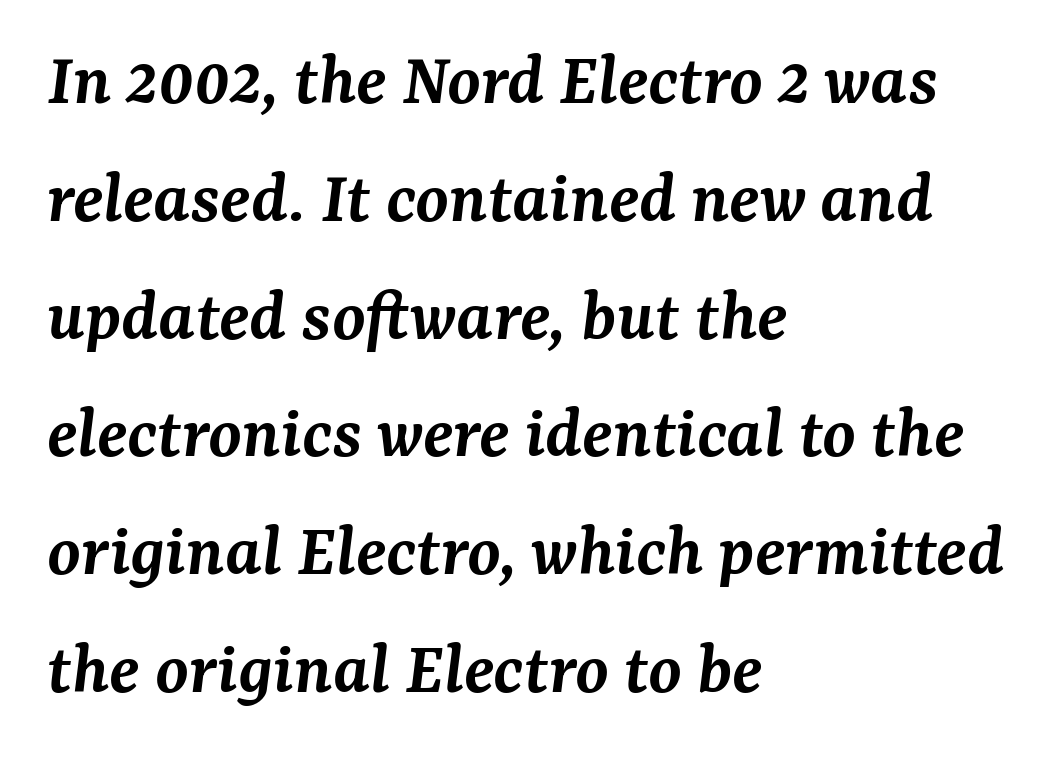
Regular leading. Small tapered or slab feet sit at the stroke ends, so this counts as serif. The axis of the letterforms is tilted away from vertical. Each glyph is drawn with semibold strokes, heavier than normal yet not fully bold. Lines of text with bare space underneath.
